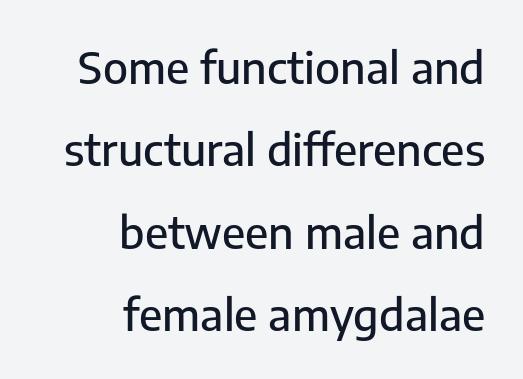
The tracking reads as untouched default to a designer's eye. Descenders hang freely into open space. The rendering uses natural spacing where letterforms have individual widths. The text was rendered using a sans face with plain stroke endings.
